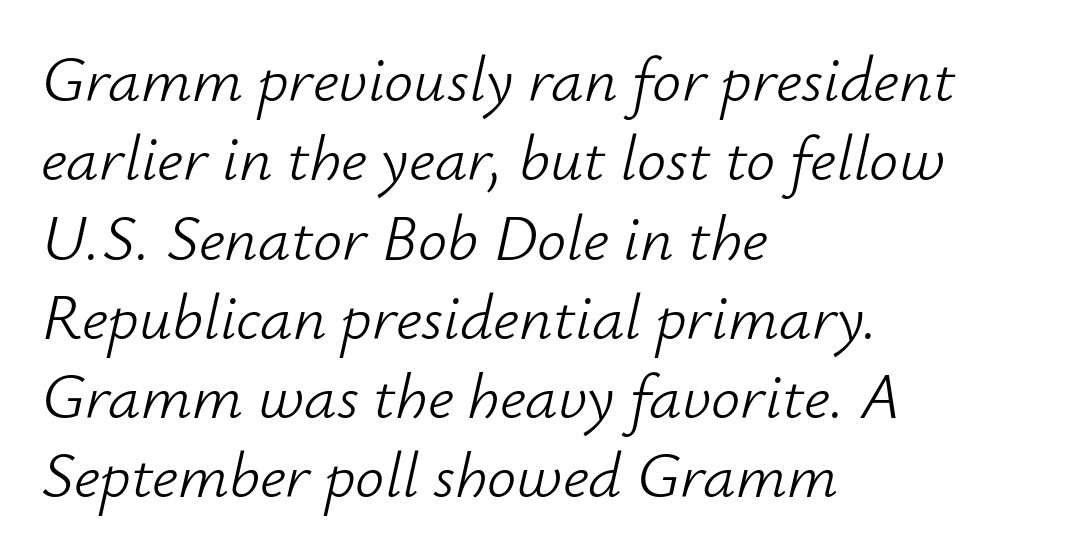
The image shows 65 px light type, italic (leaning right); set left-aligned, line spacing 1.22x, normal letter spacing, not underlined; low stroke contrast and a small x-height.
